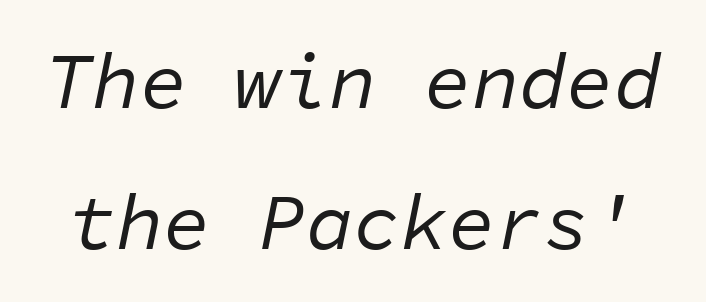
Q: Is the text bold? A: No.
Q: Is the text italic (slanted)? A: Yes, it leans right by about 11 degrees.
Q: Is the text underlined? A: No.
Q: Is the spacing between letters normal or unusually wide? A: Normal.
Q: Width (condensed, normal, or wide)? A: Normal.
Q: Stroke contrast? A: Low.
Q: x-height? A: Medium.
Q: Monospaced? A: Yes.
